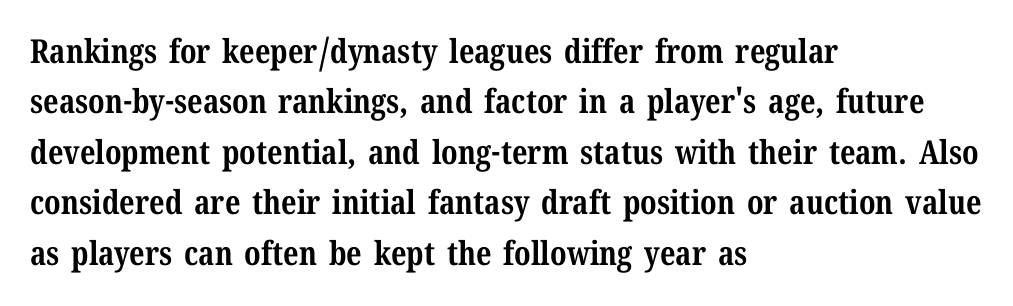
Reading down the column, the eye jumps a familiar distance to each next line. Glyph-to-glyph distance matches everyday printed text. Plenty of ink on the page — the face is bold. Alignment: flush left.
